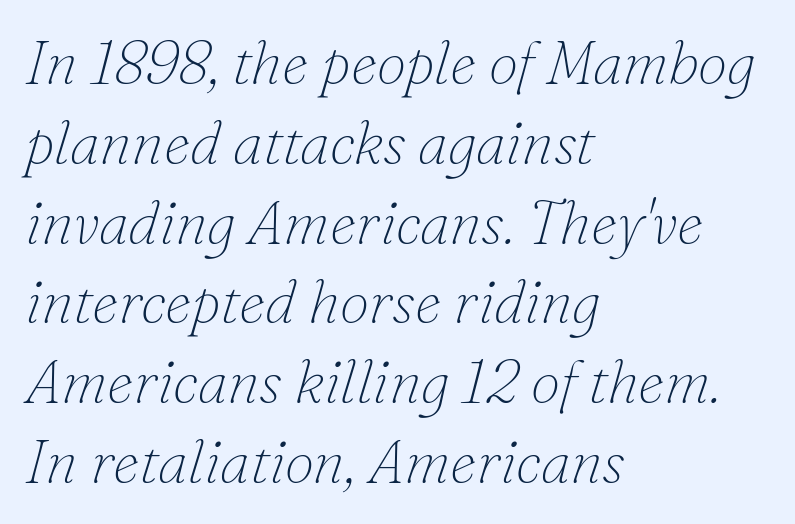
The image shows 60 px thin serif type, italic (leaning right); set left-aligned, normal line spacing (1.33x), normal letter spacing, not underlined; low stroke contrast and a small x-height.
